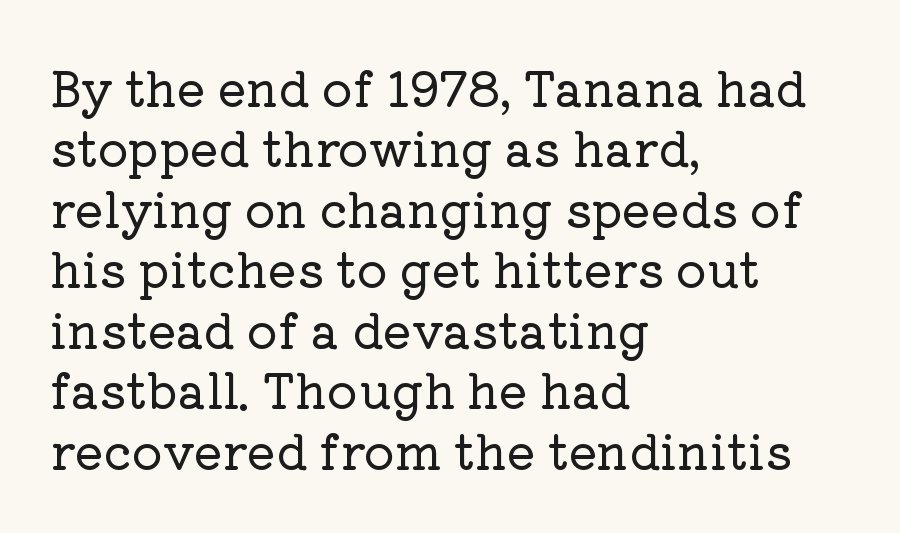
Q: Is the text italic (slanted)? A: No, it is upright.
Q: Is the typeface a serif or a sans-serif typeface? A: Serif.
Q: Is the text underlined? A: No.
Q: How is the paragraph aligned? A: Left-aligned.
Q: Is the spacing between letters normal or unusually wide? A: Normal.
Q: Is the spacing between lines tight, normal or loose? A: Normal.
Q: Width (condensed, normal, or wide)? A: Normal.
Q: Stroke contrast? A: Low.
Q: x-height? A: Medium.
Q: Monospaced? A: No.
